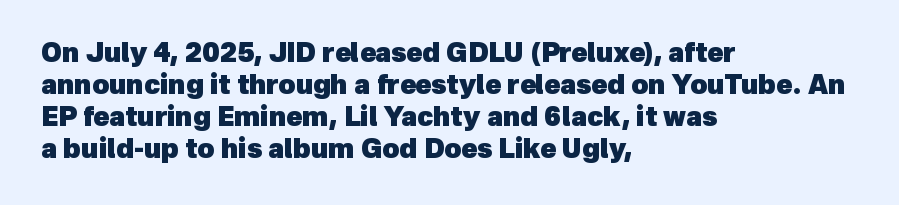
The image shows 26 px bold type; set left-aligned, line spacing 1.23x, normal letter spacing, not underlined.
